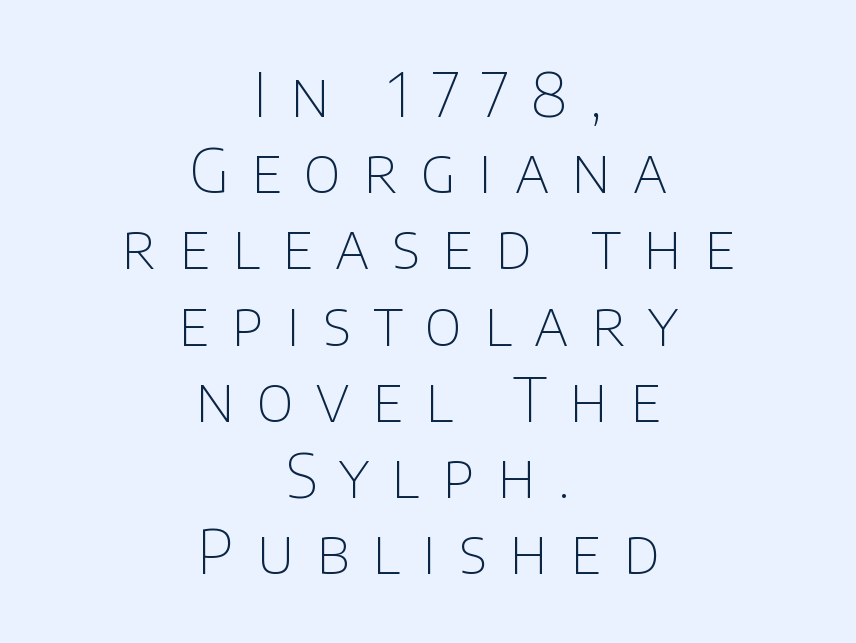
Q: Is the text bold? A: No.
Q: Is the text italic (slanted)? A: No, it is upright.
Q: Is the typeface a serif or a sans-serif typeface? A: Sans-serif.
Q: Is the text underlined? A: No.
Q: How is the paragraph aligned? A: Centered.
Q: Is the spacing between letters normal or unusually wide? A: Unusually wide.
Q: Is the spacing between lines tight, normal or loose? A: Normal.
Q: Width (condensed, normal, or wide)? A: Normal.
Q: Stroke contrast? A: Low.
Q: x-height? A: Large.
Q: Monospaced? A: No.
